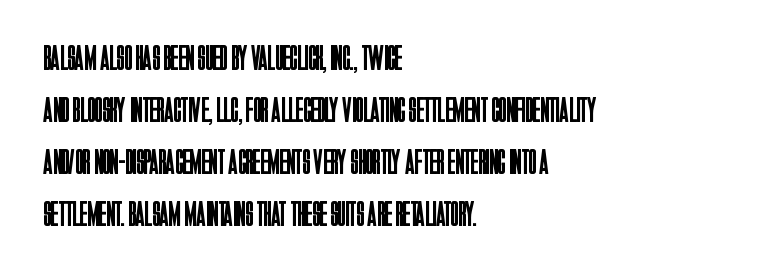
Q: Is the text bold? A: No.
Q: Is the text italic (slanted)? A: No, it is upright.
Q: Is the typeface a serif or a sans-serif typeface? A: Sans-serif.
Q: Is the text underlined? A: No.
Q: How is the paragraph aligned? A: Left-aligned.
Q: Is the spacing between letters normal or unusually wide? A: Normal.
Q: Is the spacing between lines tight, normal or loose? A: Normal.
Q: Width (condensed, normal, or wide)? A: Condensed.
Q: Stroke contrast? A: Low.
Q: x-height? A: Large.
Q: Monospaced? A: No.
